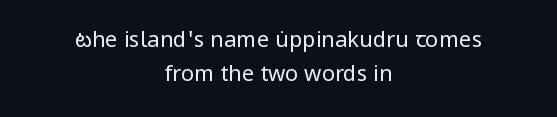
Vertical strokes here are truly vertical. Check the space under the baseline: it is left empty. Characters follow at the spacing the type designer built in. Stems here are at most as thick as an everyday book face. The setting favours the middle, as headings and verse often do.
